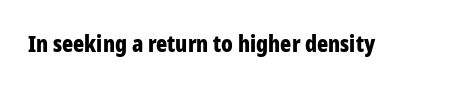
Q: Is the text bold? A: Yes.
Q: Is the text italic (slanted)? A: No, it is upright.
Q: Is the text underlined? A: No.
Q: Is the spacing between letters normal or unusually wide? A: Normal.
